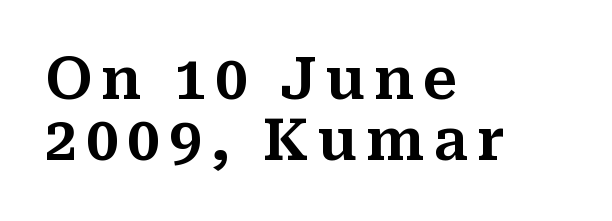
Looks like regular typesetting: each glyph gets only the width it needs. The passage shown stacks its lines with hardly any gap. Yep, those are serifs on the letters. This rendering features lettering with no underline.
